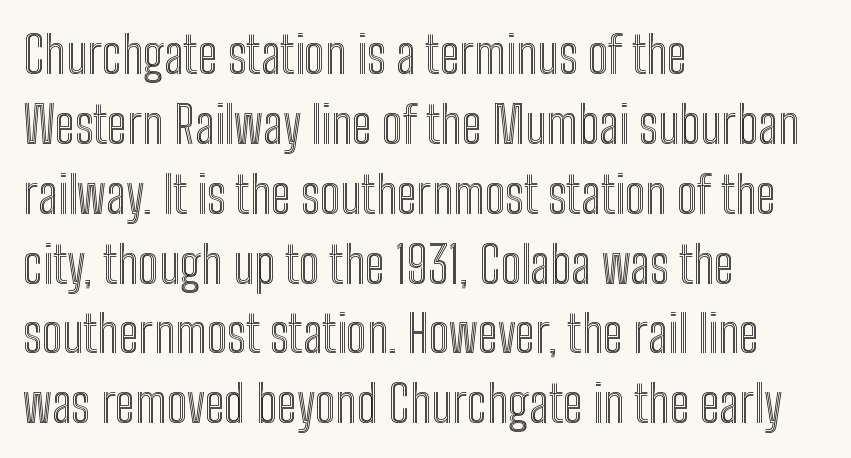
{"italic": "no", "width": "condensed", "x_height": "medium", "monospaced": "no", "underline": "no", "align": "left", "line_spacing": "normal", "line_spacing_ratio": 1.37, "letter_spacing": "normal", "letter_spacing_em": 0.0, "glyph_px": 51}
